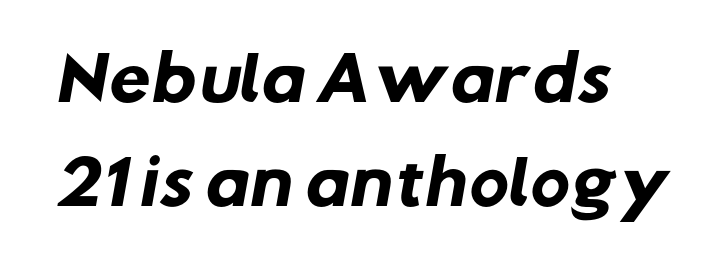
The image shows 60 px heavy sans-serif type; set line spacing 1.74x, normal letter spacing, not underlined; low stroke contrast and a medium x-height.
